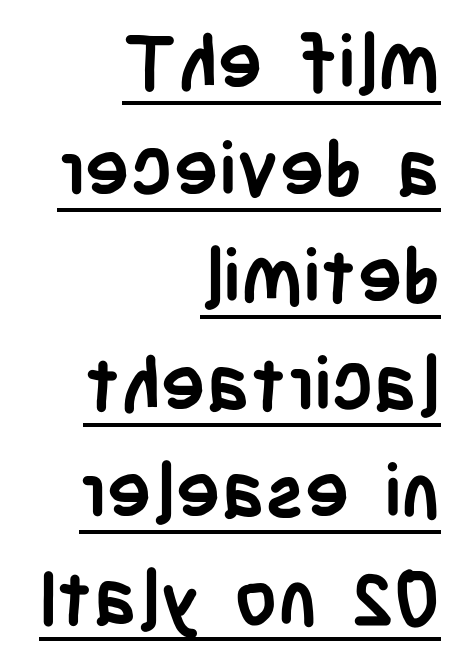
{"serif": "no", "italic": "no", "bold": "yes", "weight": "semibold", "width": "condensed", "stroke_contrast": "low", "x_height": "large", "monospaced": "no", "underline": "yes", "align": "right", "line_spacing": "normal", "line_spacing_ratio": 1.43, "letter_spacing": "normal", "letter_spacing_em": 0.0, "glyph_px": 75}
